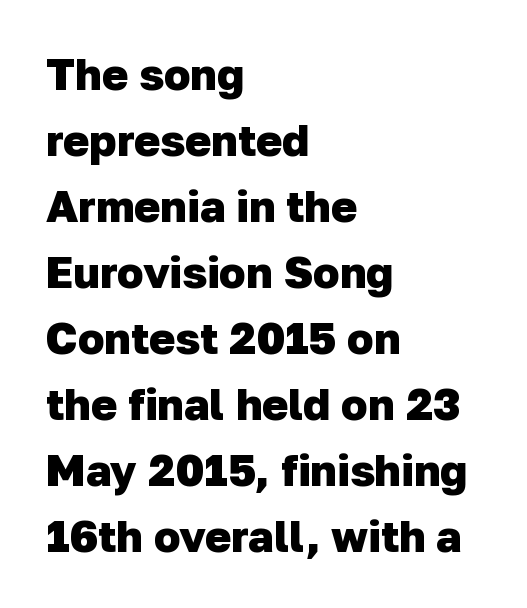
{"serif": "no", "bold": "yes", "weight": "heavy", "width": "normal", "stroke_contrast": "low", "x_height": "medium", "monospaced": "no", "underline": "no", "align": "left", "line_spacing": "normal", "line_spacing_ratio": 1.5, "letter_spacing": "normal", "letter_spacing_em": 0.0, "glyph_px": 44}
